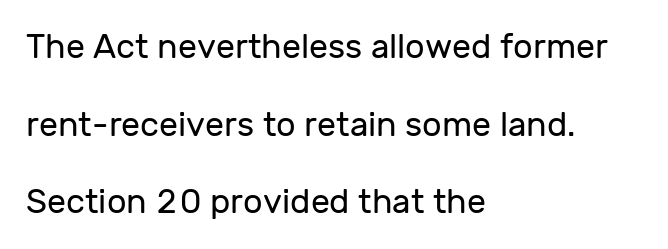
Type without underlining. If you drew a ruler down the left edge, every line would touch it. This is the regular roman posture of the typeface. What stands out about the letter spacing? Nothing — it is the standard amount.
